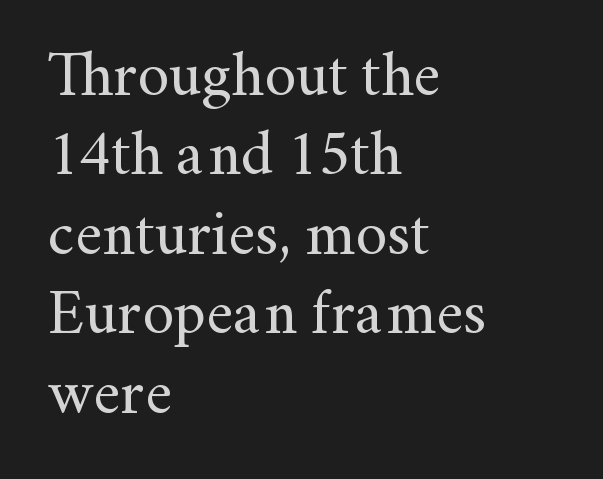
The image shows 63 px regular-weight serif type, upright; set left-aligned, normal line spacing (1.26x), normal letter spacing, not underlined; medium stroke contrast and a small x-height.
